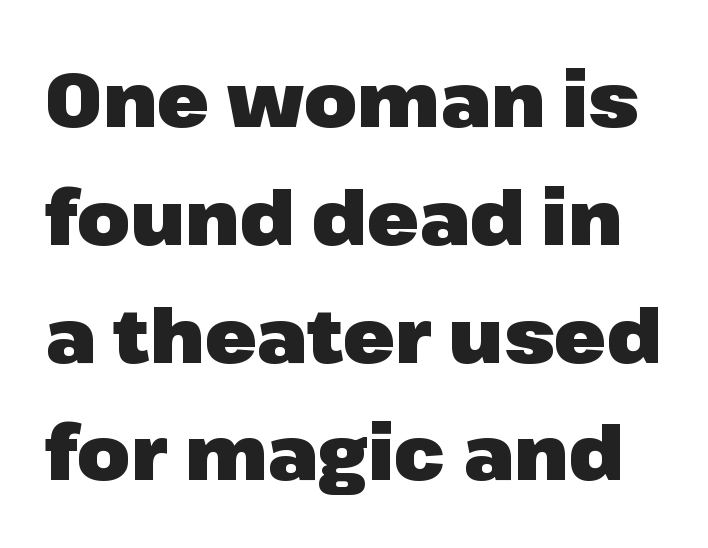
The image shows 76 px heavy sans-serif type, upright; set normal line spacing (1.55x), normal letter spacing, not underlined; low stroke contrast and a medium x-height.
